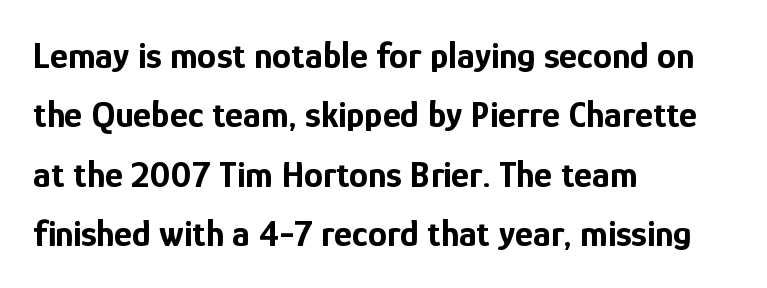
A typesetter would label this face a sans. Honestly, the row spacing looks completely unremarkable. The passage is arranged the way most books set body copy — flush left. Bold? Absolutely — the strokes are thick and heavy.
